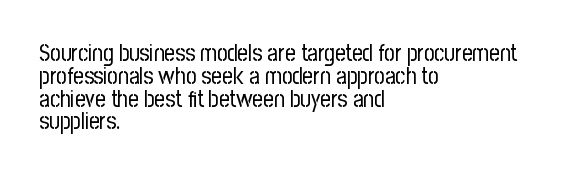
{"italic": "no", "bold": "no", "underline": "no", "align": "left", "line_spacing": "tight", "line_spacing_ratio": 0.99, "letter_spacing": "normal", "letter_spacing_em": 0.0, "glyph_px": 23}
